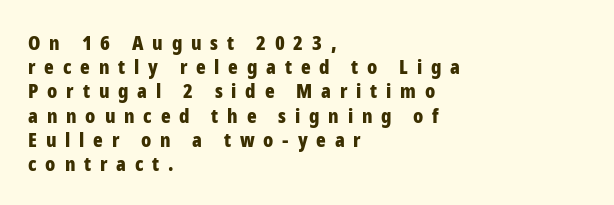
{"italic": "no", "bold": "yes", "underline": "no", "align": "left", "line_spacing_ratio": 1.21, "letter_spacing": "wide", "letter_spacing_em": 0.44, "glyph_px": 20}
